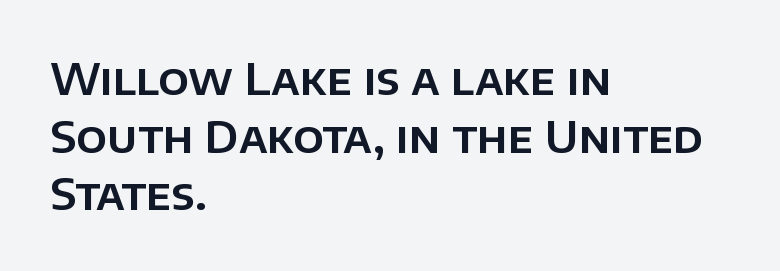
The baseline area is clear. In terms of posture, this sample is upright. These lines stack with their left ends in a neat column. This is sans-serif lettering, the kind often seen on screens and signage.
